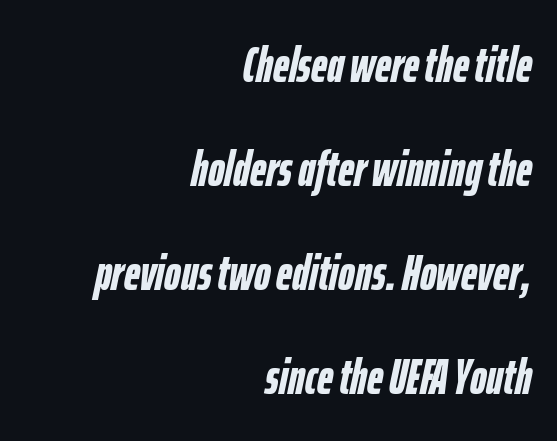
The image shows 50 px semibold, condensed type, italic (leaning right); set right-aligned, loose line spacing (2.08x), normal letter spacing, not underlined; low stroke contrast and a medium x-height.
